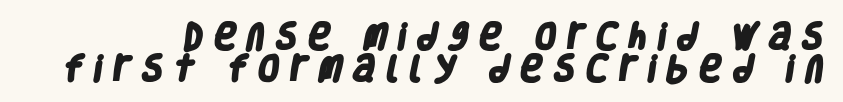
{"serif": "no", "bold": "yes", "weight": "heavy", "width": "condensed", "stroke_contrast": "low", "x_height": "large", "monospaced": "no", "underline": "no", "line_spacing": "tight", "line_spacing_ratio": 1.1, "letter_spacing": "wide", "letter_spacing_em": 0.32, "glyph_px": 29}
